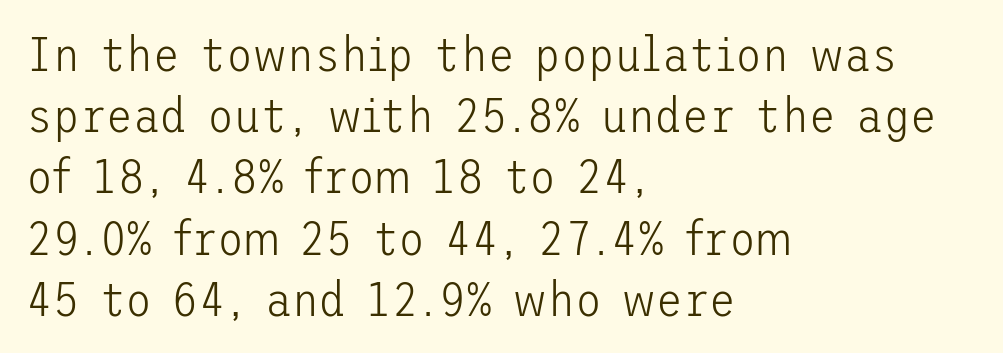
{"serif": "no", "italic": "no", "bold": "no", "weight": "light", "width": "normal", "stroke_contrast": "low", "x_height": "medium", "underline": "no", "align": "left", "line_spacing": "normal", "line_spacing_ratio": 1.25, "letter_spacing": "normal", "letter_spacing_em": 0.0, "glyph_px": 49}
